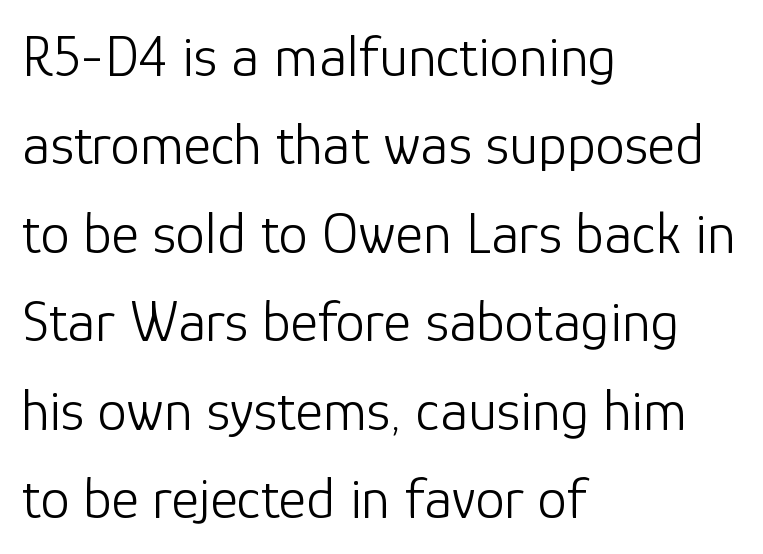
The image shows 59 px light sans-serif type, upright; set left-aligned, normal line spacing (1.5x), normal letter spacing, not underlined; low stroke contrast and a medium x-height.
